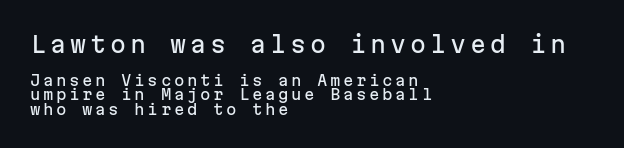
The baseline area is clear. Caption: upper text group enlarged, lower text group reduced. It's the straight-up-and-down kind of type. In CSS terms this would be text-align: left. Summary of vertical rhythm: compact, with narrow interline spacing.
